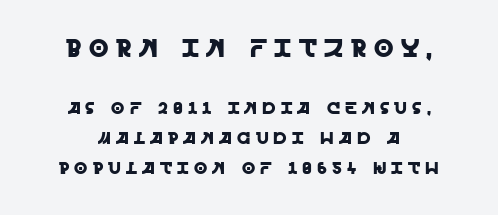
Q: Is the text italic (slanted)? A: No, it is upright.
Q: Is the text underlined? A: No.
Q: Is the spacing between letters normal or unusually wide? A: Unusually wide.
Q: Which block of text is set in a larger size, the first (top) or the second (bottom)? A: The first (top) one.
